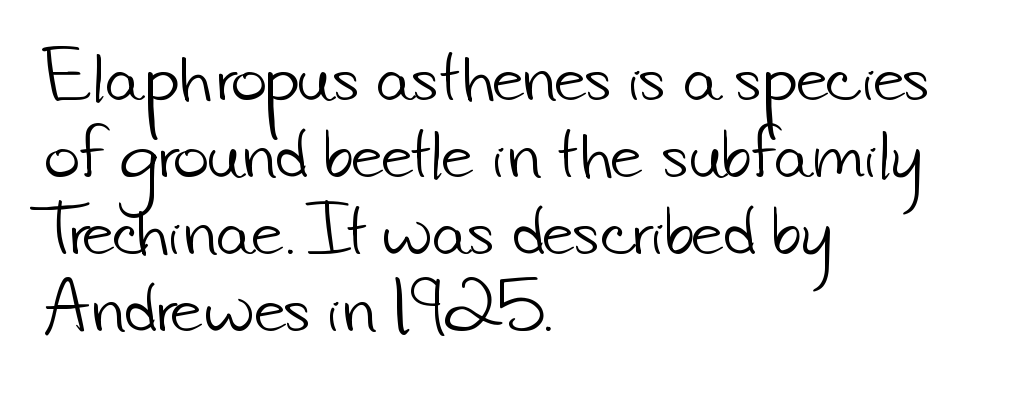
Q: Is the text bold? A: No.
Q: Is the typeface a serif or a sans-serif typeface? A: Sans-serif.
Q: Is the text underlined? A: No.
Q: How is the paragraph aligned? A: Left-aligned.
Q: Is the spacing between letters normal or unusually wide? A: Normal.
Q: Is the spacing between lines tight, normal or loose? A: Normal.
Q: Width (condensed, normal, or wide)? A: Normal.
Q: Stroke contrast? A: Low.
Q: x-height? A: Small.
Q: Monospaced? A: No.
